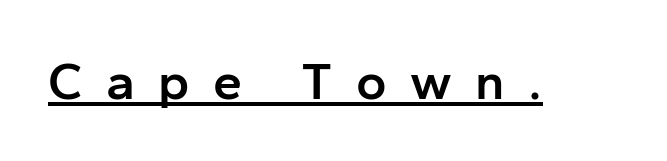
The image shows 52 px semibold sans-serif type, upright; set unusually wide letter spacing (+0.45 em), underlined; low stroke contrast and a medium x-height.
